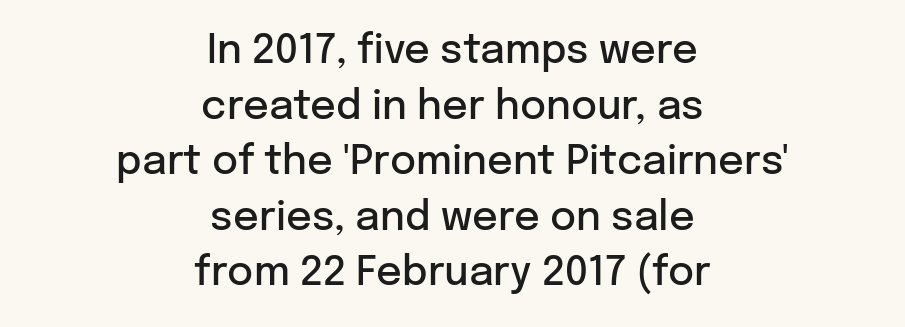
Q: Is the text bold? A: Semi-bold.
Q: Is the text italic (slanted)? A: No, it is upright.
Q: Is the typeface a serif or a sans-serif typeface? A: Sans-serif.
Q: Is the text underlined? A: No.
Q: How is the paragraph aligned? A: Centered.
Q: Is the spacing between letters normal or unusually wide? A: Normal.
Q: Is the spacing between lines tight, normal or loose? A: Normal.
Q: Width (condensed, normal, or wide)? A: Normal.
Q: Stroke contrast? A: Low.
Q: x-height? A: Medium.
Q: Monospaced? A: No.
